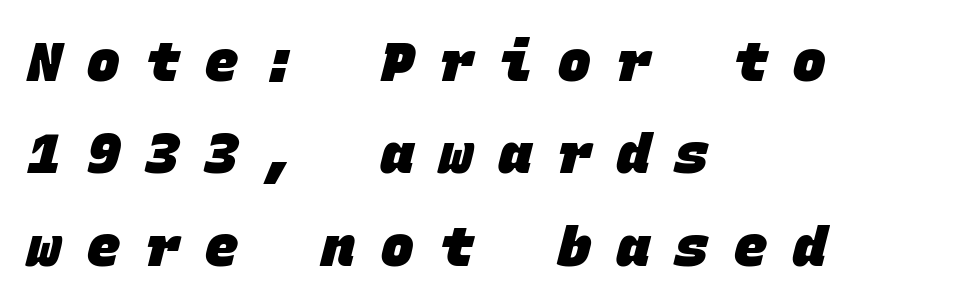
{"serif": "no", "bold": "yes", "weight": "heavy", "width": "normal", "stroke_contrast": "low", "x_height": "large", "monospaced": "yes", "underline": "no", "align": "left", "line_spacing": "normal", "line_spacing_ratio": 1.68, "letter_spacing": "wide", "letter_spacing_em": 0.47, "glyph_px": 55}
